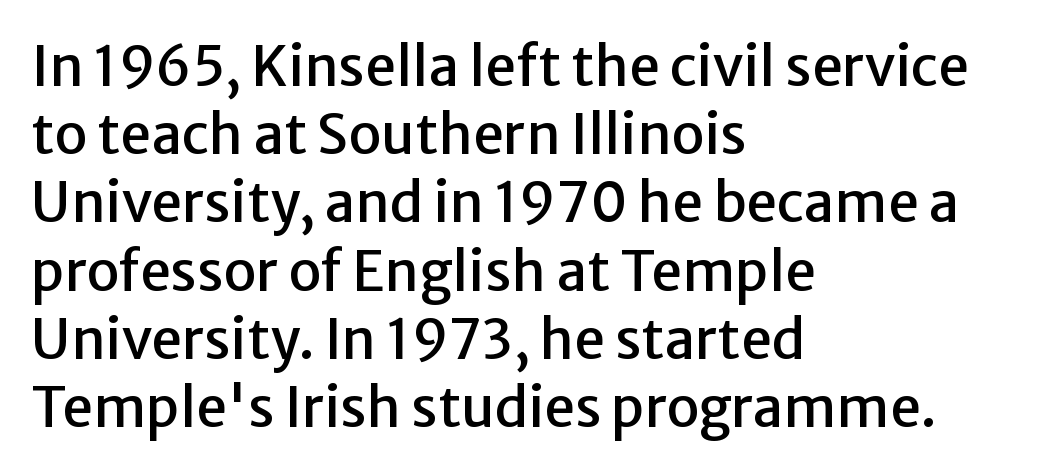
The type sits square on the baseline with zero lean. A typesetter would label this face a sans. Descenders hang freely into open space. Nothing unusual about the tracking: characters are spaced as the font intends.
